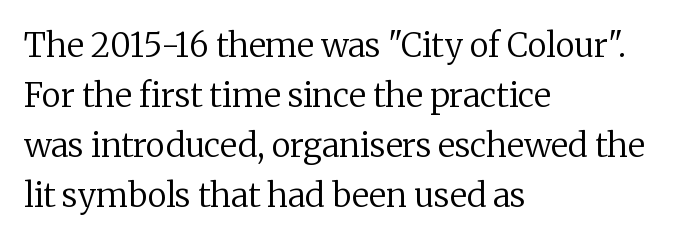
Font category for this specimen: serif. Evenly set lines give the paragraph a standard silhouette. The passage is arranged the way most books set body copy — flush left. The gap between lines stays unmarked.
